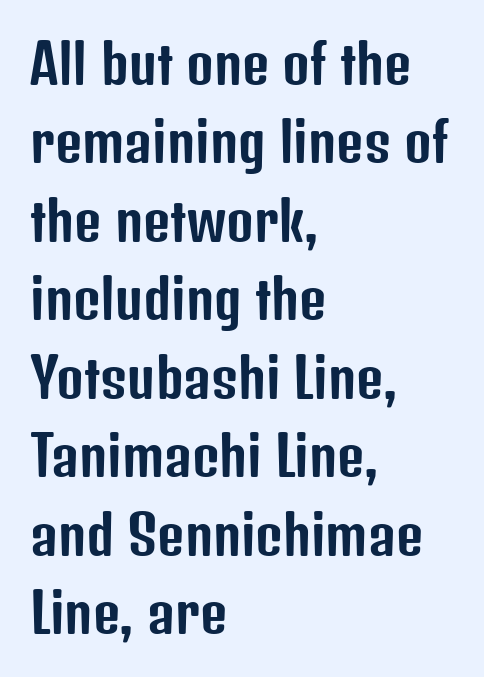
Q: Is the text italic (slanted)? A: No, it is upright.
Q: Is the typeface a serif or a sans-serif typeface? A: Sans-serif.
Q: Is the text underlined? A: No.
Q: How is the paragraph aligned? A: Left-aligned.
Q: Is the spacing between letters normal or unusually wide? A: Normal.
Q: Is the spacing between lines tight, normal or loose? A: Normal.
Q: Width (condensed, normal, or wide)? A: Condensed.
Q: Stroke contrast? A: Low.
Q: x-height? A: Medium.
Q: Monospaced? A: No.
